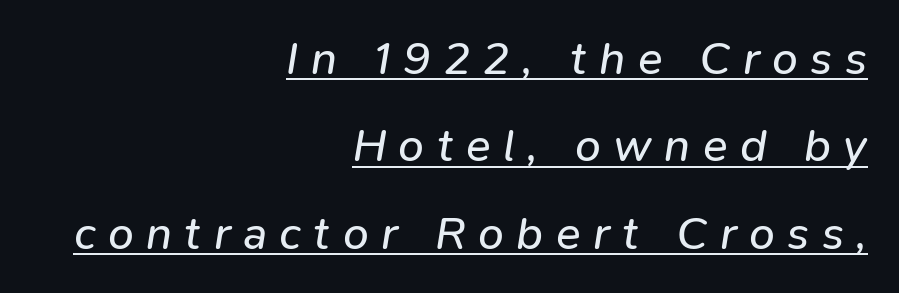
{"italic": "yes", "lean": "right", "slant_degrees": 9, "bold": "no", "weight": "regular", "width": "normal", "stroke_contrast": "low", "x_height": "medium", "monospaced": "no", "underline": "yes", "align": "right", "line_spacing": "loose", "line_spacing_ratio": 1.9, "letter_spacing": "wide", "letter_spacing_em": 0.27, "glyph_px": 46}
